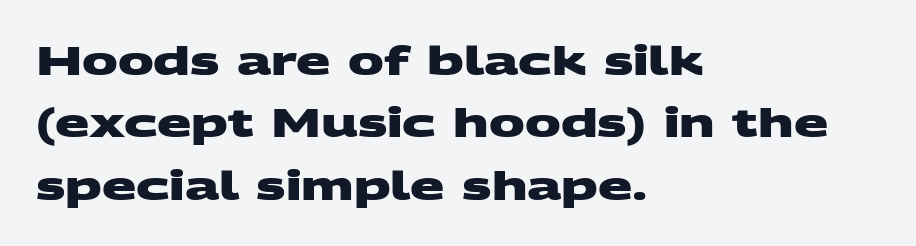
Q: Is the text bold? A: Yes.
Q: Is the typeface a serif or a sans-serif typeface? A: Sans-serif.
Q: Is the text underlined? A: No.
Q: How is the paragraph aligned? A: Left-aligned.
Q: Is the spacing between letters normal or unusually wide? A: Normal.
Q: Is the spacing between lines tight, normal or loose? A: Normal.
Q: Width (condensed, normal, or wide)? A: Wide.
Q: Stroke contrast? A: Medium.
Q: x-height? A: Large.
Q: Monospaced? A: No.
